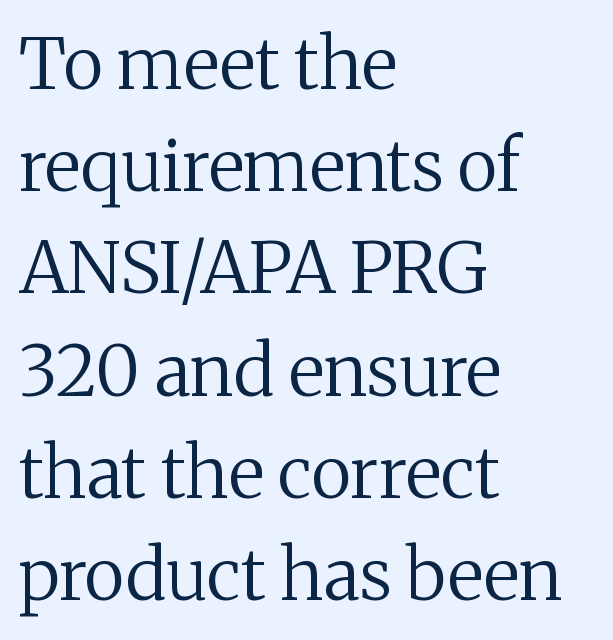
Q: Is the text bold? A: No.
Q: Is the text italic (slanted)? A: No, it is upright.
Q: Is the typeface a serif or a sans-serif typeface? A: Serif.
Q: Is the text underlined? A: No.
Q: How is the paragraph aligned? A: Left-aligned.
Q: Is the spacing between letters normal or unusually wide? A: Normal.
Q: Is the spacing between lines tight, normal or loose? A: Normal.
Q: Width (condensed, normal, or wide)? A: Normal.
Q: Stroke contrast? A: Medium.
Q: x-height? A: Medium.
Q: Monospaced? A: No.
